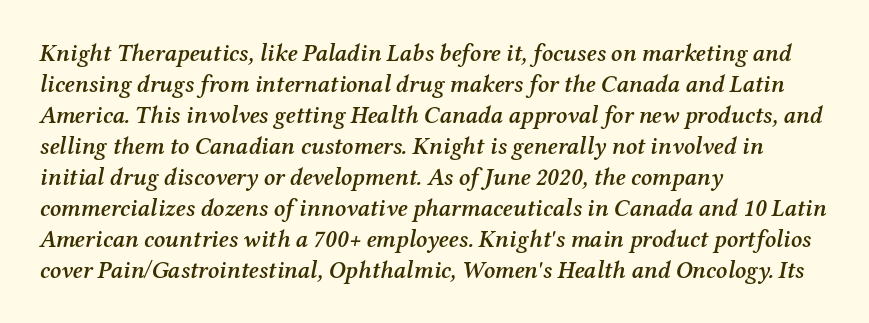
The image shows 24 px text type, italic (leaning right); set left-aligned, normal line spacing (1.29x), normal letter spacing, not underlined.
